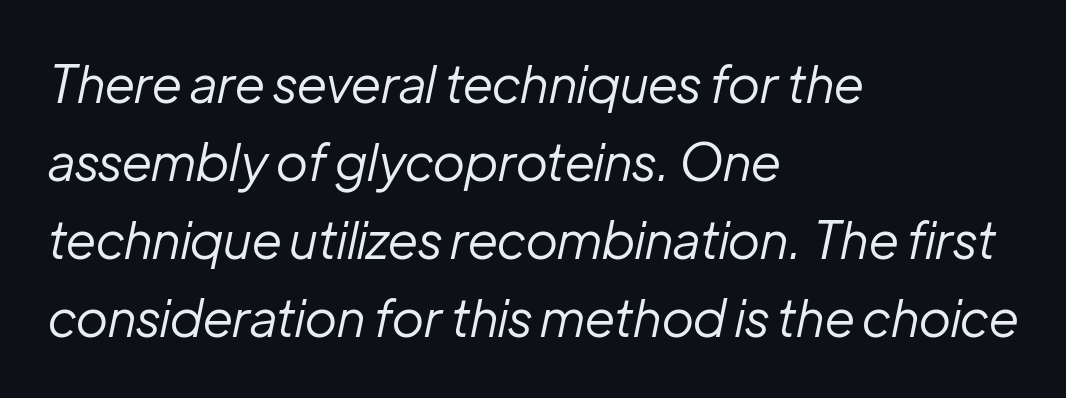
Leading matches the norm, producing a regular column. A classic flush-left, rag-right setting is used for this passage. The rendering uses natural spacing where letterforms have individual widths. The weight would be labelled regular, book, light, or lighter still. The specimen omits any rule beneath the text block's lines. Tracking value appears to be zero — textbook default spacing.
